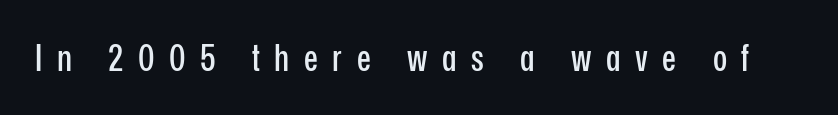
{"serif": "no", "italic": "no", "width": "condensed", "stroke_contrast": "low", "x_height": "medium", "monospaced": "no", "underline": "no", "letter_spacing": "wide", "letter_spacing_em": 0.39, "glyph_px": 37}
